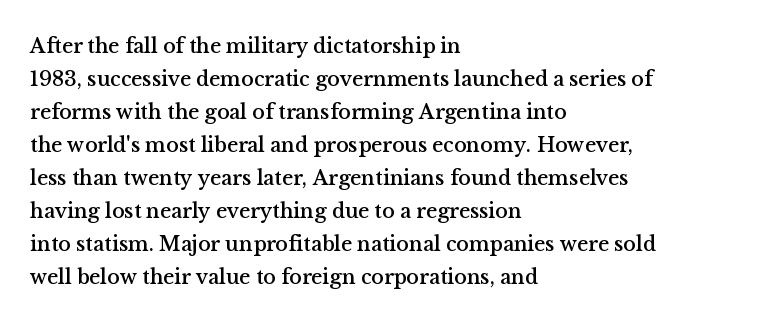
Do the letters lean? They stand straight. You could call the tracking neutral — neither tight nor loose. The passage shown is not underscored anywhere. The ragged edge is on the right, which tells us the setting is flush left. Students, observe: this is what conventionally led text looks like.
